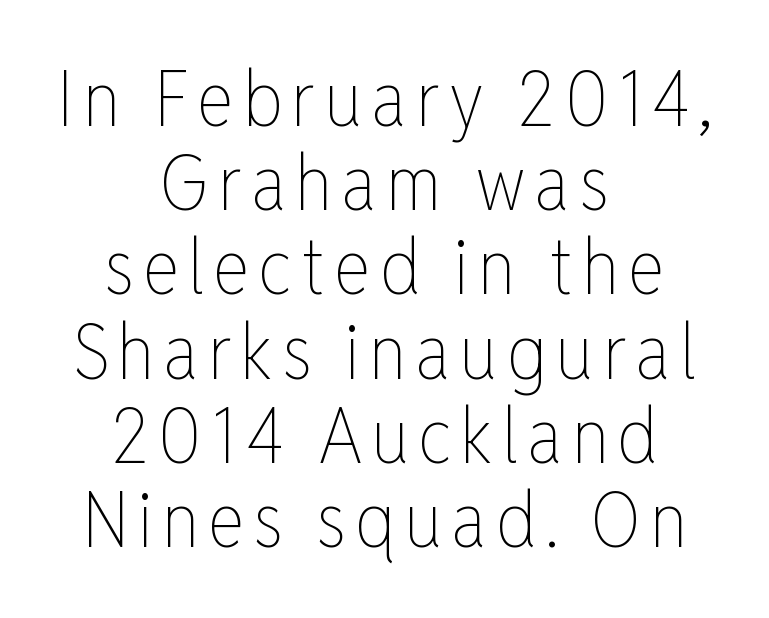
Centered paragraph, ragged on both sides. Note the varied advance widths — an 'i' is clearly narrower than an 'm'. Every character sits straight up, as roman type does. The specimen omits any rule beneath the text block's lines. Quick note: interline space is minimal. The typesetting does not lean heavy: it is not bold.
